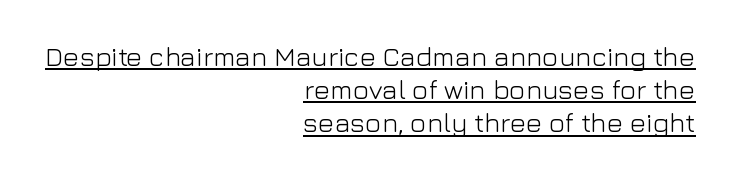
The image shows 27 px text type, upright; set right-aligned, line spacing 1.23x, normal letter spacing, underlined.
